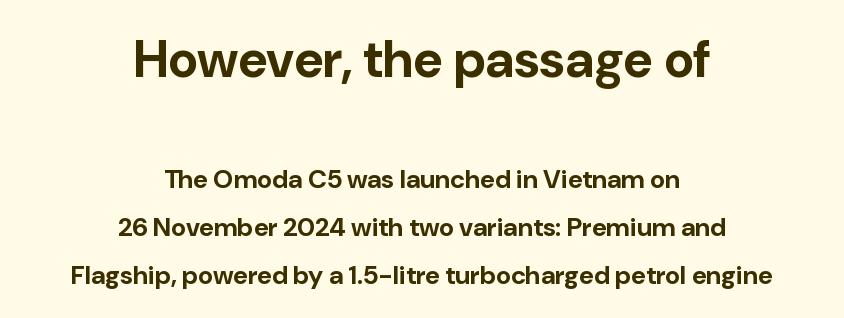
Serif or sans? Sans — the stroke terminals are bare. Think of a printed novel: that variable character pitch is what you see here. Compared with a flush-left layout, this one balances lines on the center instead. Bare-footed words on every line. Character size in the leading block exceeds that of the trailing block. What weight is shown? A full bold with thick strokes.
